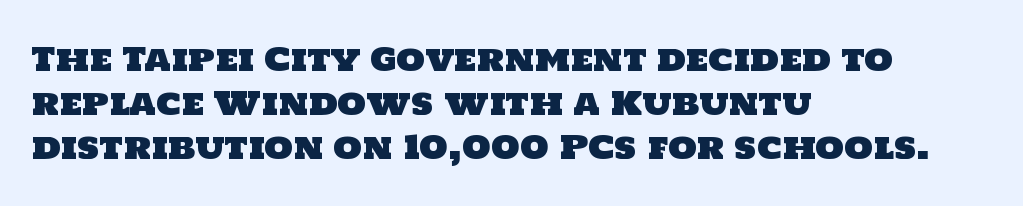
{"serif": "no", "width": "normal", "stroke_contrast": "low", "x_height": "large", "monospaced": "no", "underline": "no", "align": "left", "line_spacing": "normal", "line_spacing_ratio": 1.34, "letter_spacing": "normal", "letter_spacing_em": 0.0, "glyph_px": 33}
